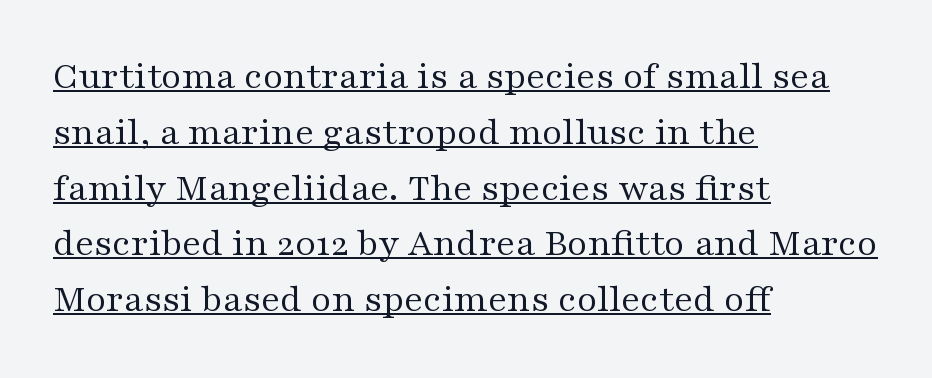
{"serif": "yes", "italic": "no", "bold": "no", "weight": "regular", "width": "wide", "stroke_contrast": "medium", "x_height": "medium", "monospaced": "no", "underline": "yes", "align": "left", "line_spacing": "normal", "line_spacing_ratio": 1.43, "letter_spacing": "normal", "letter_spacing_em": 0.0, "glyph_px": 39}
